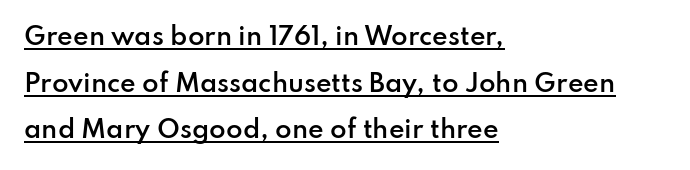
The image shows 24 px text type, upright; set left-aligned, loose line spacing (1.94x), normal letter spacing, underlined.
